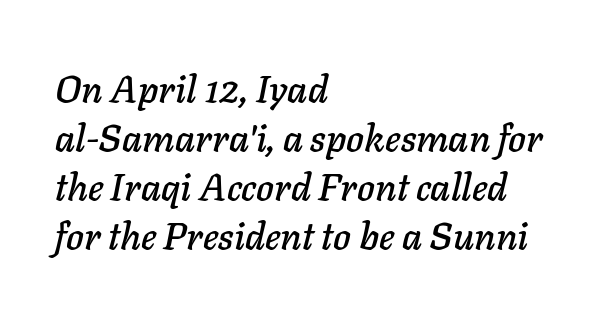
Honestly, there is no underline to notice here at all. A classic flush-left, rag-right setting is used for this passage. Letter spacing: default. This sample keeps an unexceptional amount of space between lines. These lines are rendered in a variable-pitch font. There's an unmistakable incline to the writing here.
